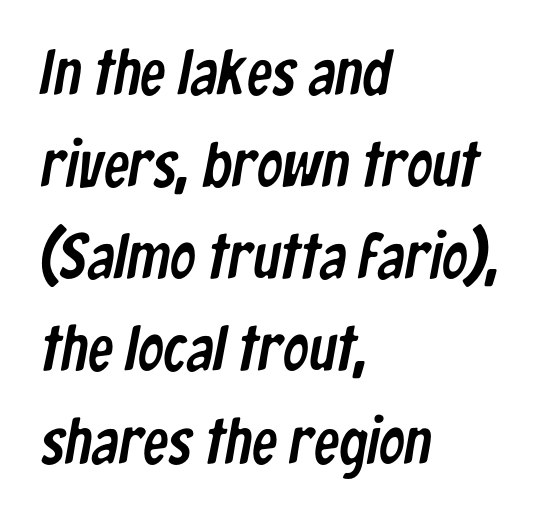
Q: Is the typeface a serif or a sans-serif typeface? A: Sans-serif.
Q: Is the text underlined? A: No.
Q: How is the paragraph aligned? A: Left-aligned.
Q: Is the spacing between letters normal or unusually wide? A: Normal.
Q: Is the spacing between lines tight, normal or loose? A: Normal.
Q: Width (condensed, normal, or wide)? A: Condensed.
Q: Stroke contrast? A: Low.
Q: x-height? A: Medium.
Q: Monospaced? A: No.
